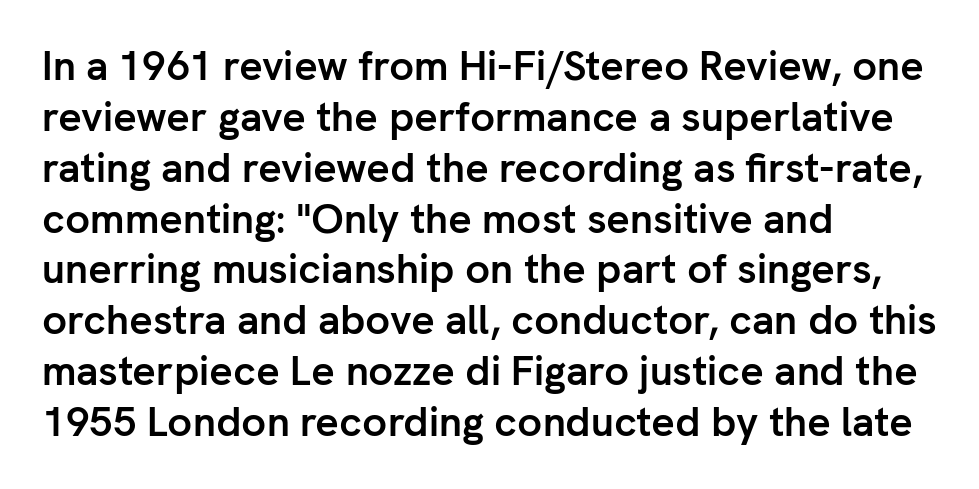
Q: Is the text bold? A: Yes.
Q: Is the text italic (slanted)? A: No, it is upright.
Q: Is the typeface a serif or a sans-serif typeface? A: Sans-serif.
Q: Is the text underlined? A: No.
Q: How is the paragraph aligned? A: Left-aligned.
Q: Is the spacing between letters normal or unusually wide? A: Normal.
Q: Width (condensed, normal, or wide)? A: Normal.
Q: Stroke contrast? A: Low.
Q: x-height? A: Medium.
Q: Monospaced? A: No.
